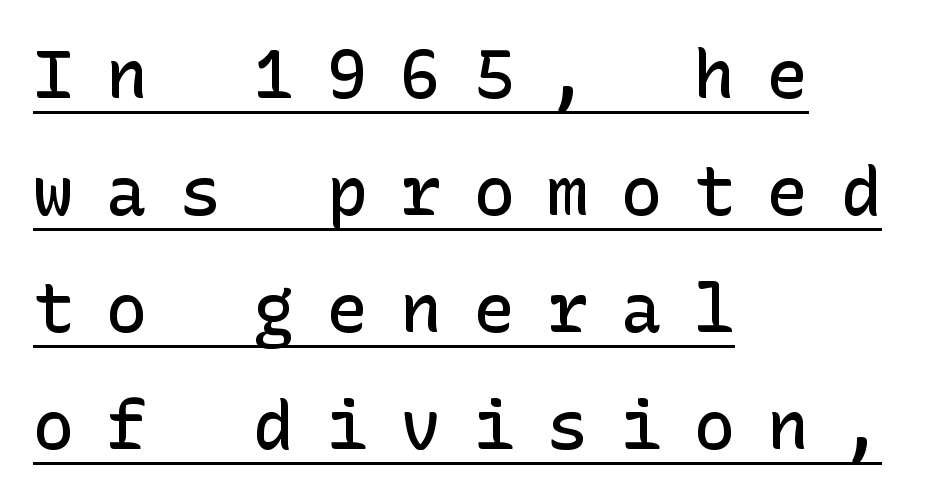
Q: Is the text bold? A: Semi-bold.
Q: Is the text italic (slanted)? A: No, it is upright.
Q: Is the typeface a serif or a sans-serif typeface? A: Sans-serif.
Q: Is the text underlined? A: Yes.
Q: How is the paragraph aligned? A: Left-aligned.
Q: Is the spacing between letters normal or unusually wide? A: Unusually wide.
Q: Width (condensed, normal, or wide)? A: Normal.
Q: Stroke contrast? A: Low.
Q: x-height? A: Medium.
